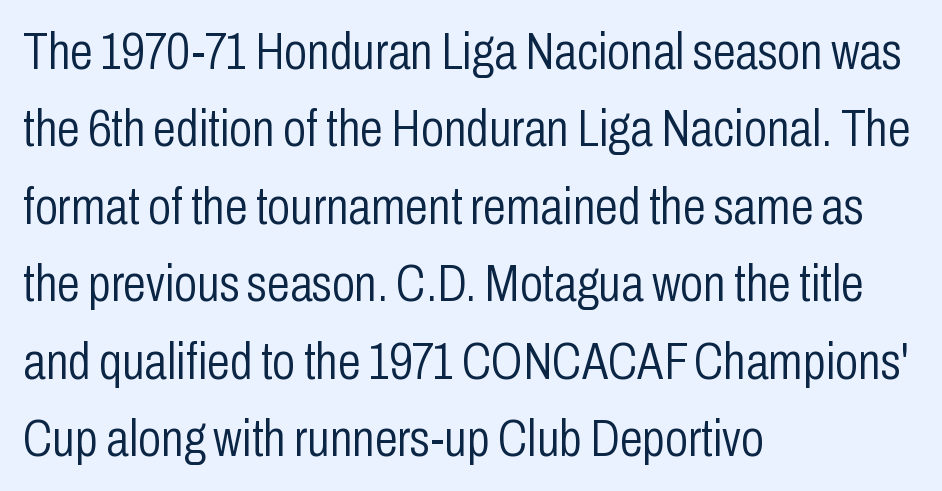
Q: Is the text bold? A: No.
Q: Is the text italic (slanted)? A: No, it is upright.
Q: Is the typeface a serif or a sans-serif typeface? A: Sans-serif.
Q: Is the text underlined? A: No.
Q: How is the paragraph aligned? A: Left-aligned.
Q: Is the spacing between letters normal or unusually wide? A: Normal.
Q: Is the spacing between lines tight, normal or loose? A: Normal.
Q: Width (condensed, normal, or wide)? A: Condensed.
Q: Stroke contrast? A: Low.
Q: x-height? A: Medium.
Q: Monospaced? A: No.
